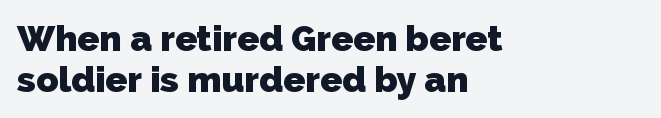
Q: Is the text bold? A: Yes.
Q: Is the typeface a serif or a sans-serif typeface? A: Sans-serif.
Q: Is the text underlined? A: No.
Q: How is the paragraph aligned? A: Left-aligned.
Q: Is the spacing between letters normal or unusually wide? A: Normal.
Q: Is the spacing between lines tight, normal or loose? A: Tight.
Q: Width (condensed, normal, or wide)? A: Normal.
Q: Stroke contrast? A: Low.
Q: x-height? A: Medium.
Q: Monospaced? A: No.
